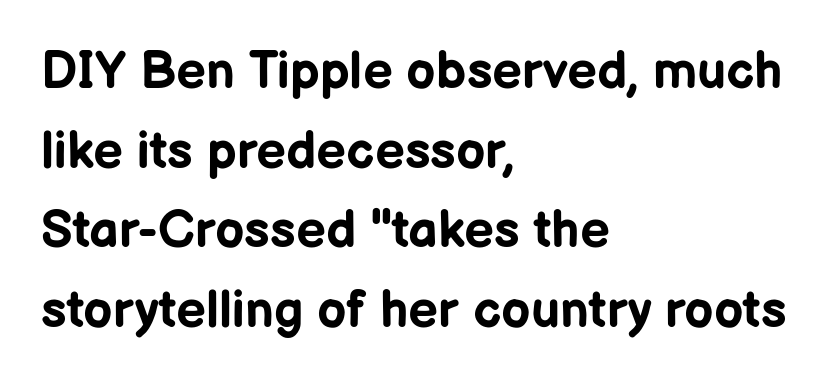
Q: Is the text bold? A: Yes.
Q: Is the text italic (slanted)? A: No, it is upright.
Q: Is the typeface a serif or a sans-serif typeface? A: Sans-serif.
Q: Is the text underlined? A: No.
Q: How is the paragraph aligned? A: Left-aligned.
Q: Is the spacing between letters normal or unusually wide? A: Normal.
Q: Is the spacing between lines tight, normal or loose? A: Normal.
Q: Width (condensed, normal, or wide)? A: Normal.
Q: Stroke contrast? A: Low.
Q: x-height? A: Medium.
Q: Monospaced? A: No.
